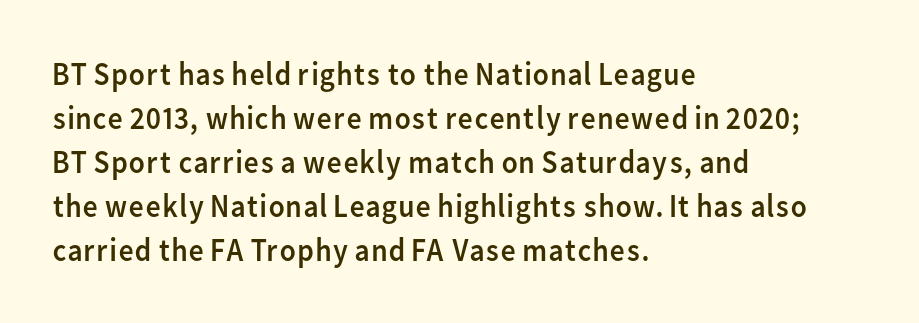
The letters carry no serifs — their stems end cleanly without finishing strokes. The paragraph has a hard left edge and a soft right edge. Is this a fixed-width face? No — the glyphs have proportional, varying widths. Notice how descenders clear the ascenders below comfortably — that's standard leading. The cut favours lightness, reaching ordinary text weight at its darkest. The type is set solid horizontally, with unmodified tracking.
